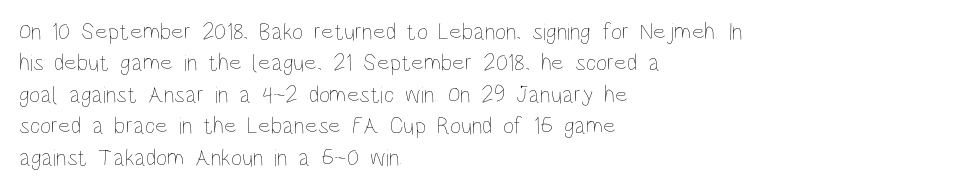
{"italic": "no", "bold": "no", "underline": "no", "align": "left", "line_spacing": "normal", "line_spacing_ratio": 1.31, "letter_spacing": "normal", "letter_spacing_em": 0.0, "glyph_px": 24}
